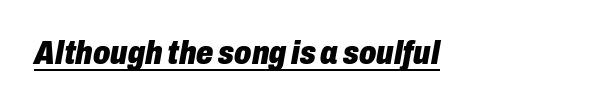
This sample has the flowing, uneven cadence of proportional lettering. Default kerning and tracking; the words read as compact shapes. Would a proofreader flag this as italicized? Yes. Has an underline been added? It has. This is heavy type, rendered in bold.
